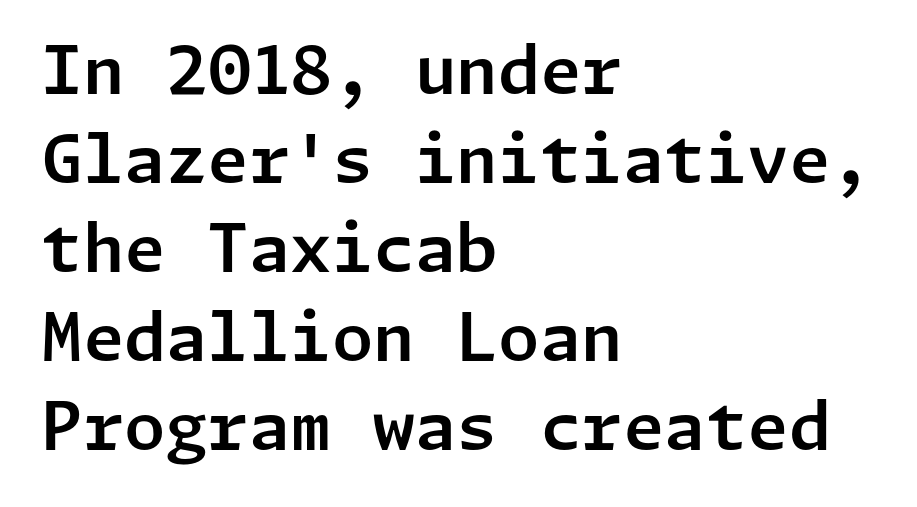
{"serif": "no", "italic": "no", "width": "normal", "stroke_contrast": "low", "x_height": "medium", "underline": "no", "align": "left", "line_spacing": "normal", "line_spacing_ratio": 1.33, "letter_spacing": "normal", "letter_spacing_em": 0.0, "glyph_px": 67}
